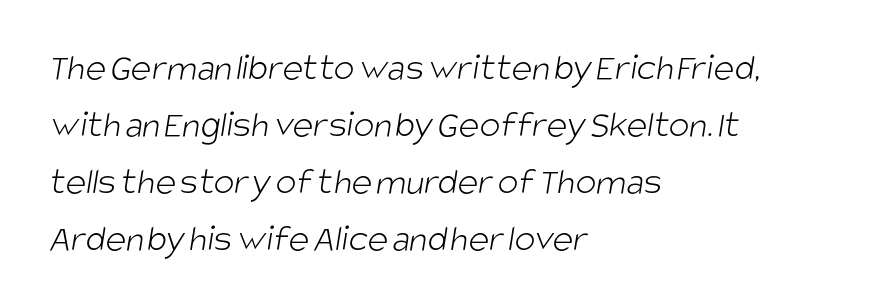
Q: Is the text bold? A: No.
Q: Is the typeface a serif or a sans-serif typeface? A: Sans-serif.
Q: Is the text underlined? A: No.
Q: How is the paragraph aligned? A: Left-aligned.
Q: Is the spacing between letters normal or unusually wide? A: Normal.
Q: Is the spacing between lines tight, normal or loose? A: Normal.
Q: Width (condensed, normal, or wide)? A: Condensed.
Q: Stroke contrast? A: Low.
Q: x-height? A: Large.
Q: Monospaced? A: No.
